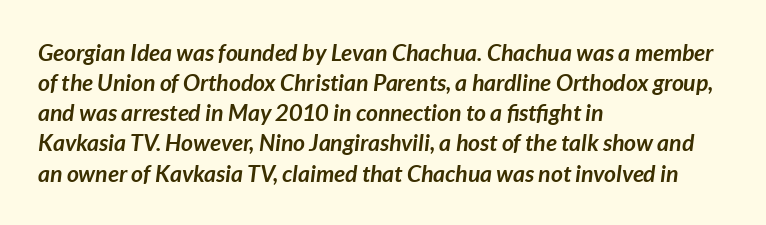
Q: Is the text bold? A: Yes.
Q: Is the text italic (slanted)? A: Yes, it leans right by about 7 degrees.
Q: Is the text underlined? A: No.
Q: How is the paragraph aligned? A: Left-aligned.
Q: Is the spacing between letters normal or unusually wide? A: Normal.
Q: Is the spacing between lines tight, normal or loose? A: Normal.
